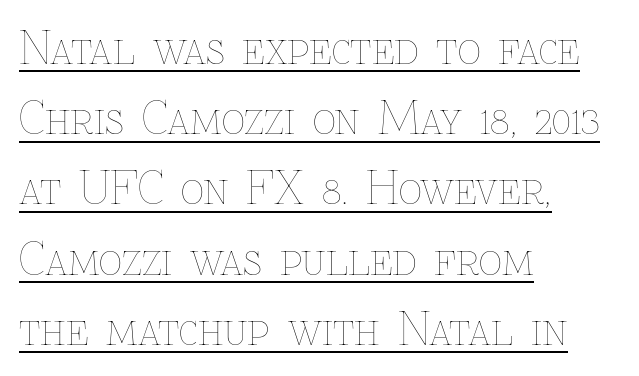
The image shows 45 px thin type, upright; set left-aligned, normal line spacing (1.56x), normal letter spacing, underlined; low stroke contrast and a medium x-height.
